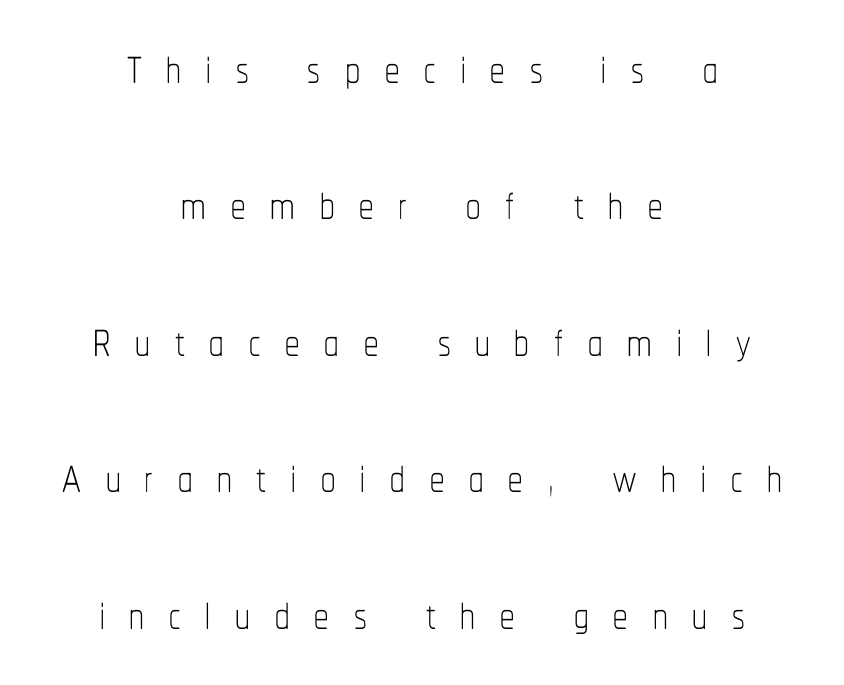
Q: Is the text bold? A: No.
Q: Is the text italic (slanted)? A: No, it is upright.
Q: Is the text underlined? A: No.
Q: How is the paragraph aligned? A: Centered.
Q: Is the spacing between letters normal or unusually wide? A: Unusually wide.
Q: Is the spacing between lines tight, normal or loose? A: Loose.
Q: Width (condensed, normal, or wide)? A: Condensed.
Q: Stroke contrast? A: Low.
Q: x-height? A: Medium.
Q: Monospaced? A: No.
